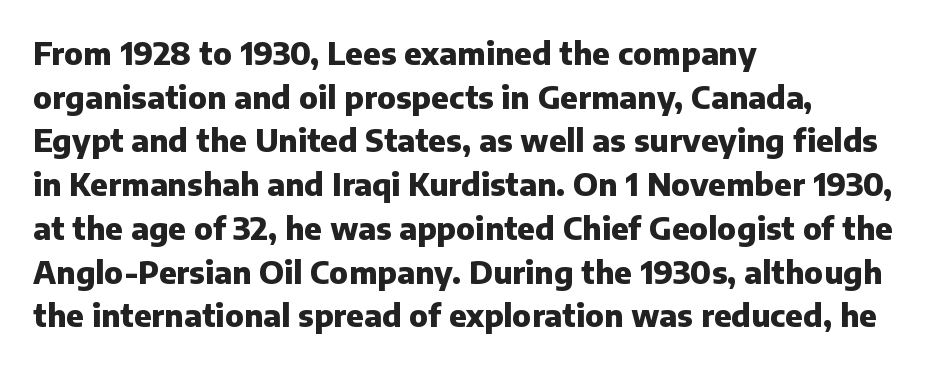
Q: Is the text bold? A: Yes.
Q: Is the text italic (slanted)? A: No, it is upright.
Q: Is the typeface a serif or a sans-serif typeface? A: Sans-serif.
Q: Is the text underlined? A: No.
Q: How is the paragraph aligned? A: Left-aligned.
Q: Is the spacing between letters normal or unusually wide? A: Normal.
Q: Is the spacing between lines tight, normal or loose? A: Normal.
Q: Width (condensed, normal, or wide)? A: Normal.
Q: Stroke contrast? A: Low.
Q: x-height? A: Medium.
Q: Monospaced? A: No.
